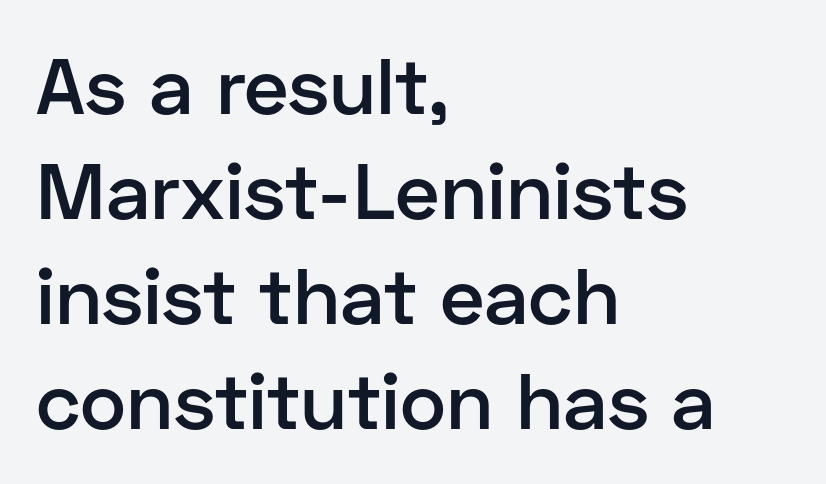
The image shows 79 px semibold sans-serif type, upright; set left-aligned, normal line spacing (1.33x), normal letter spacing, not underlined; low stroke contrast and a medium x-height.
